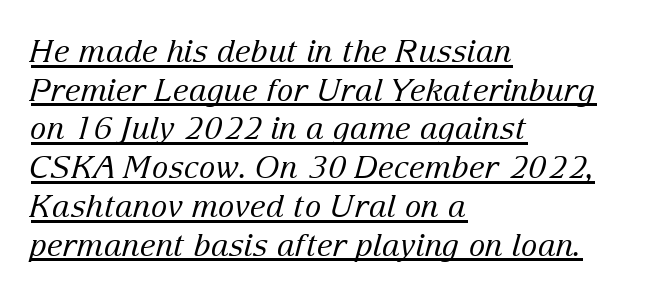
{"serif": "yes", "italic": "yes", "lean": "right", "slant_degrees": 15, "bold": "no", "weight": "regular", "width": "normal", "stroke_contrast": "low", "x_height": "medium", "monospaced": "no", "underline": "yes", "align": "left", "line_spacing": "normal", "line_spacing_ratio": 1.25, "letter_spacing": "normal", "letter_spacing_em": 0.0, "glyph_px": 31}
